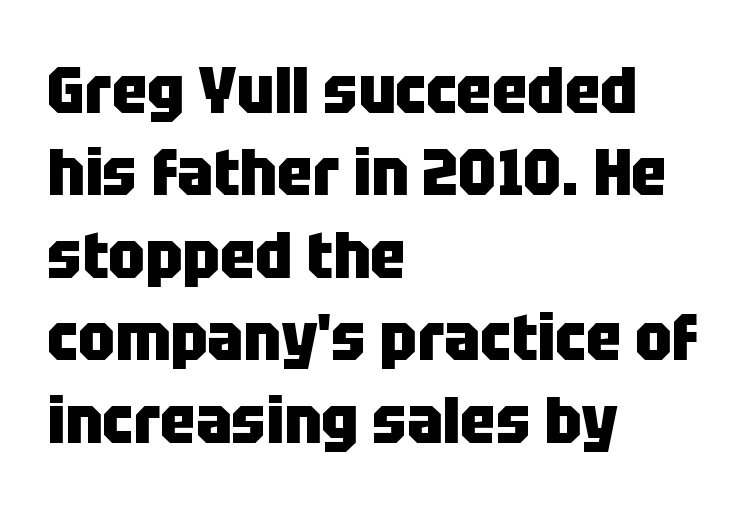
Type without underlining. Each letter keeps its own natural width here, so spacing adapts to shape. Caption: bold face, heavy strokes. The passage shown has conventional tracking throughout. Notice how the stems are strictly vertical — no italics here.
